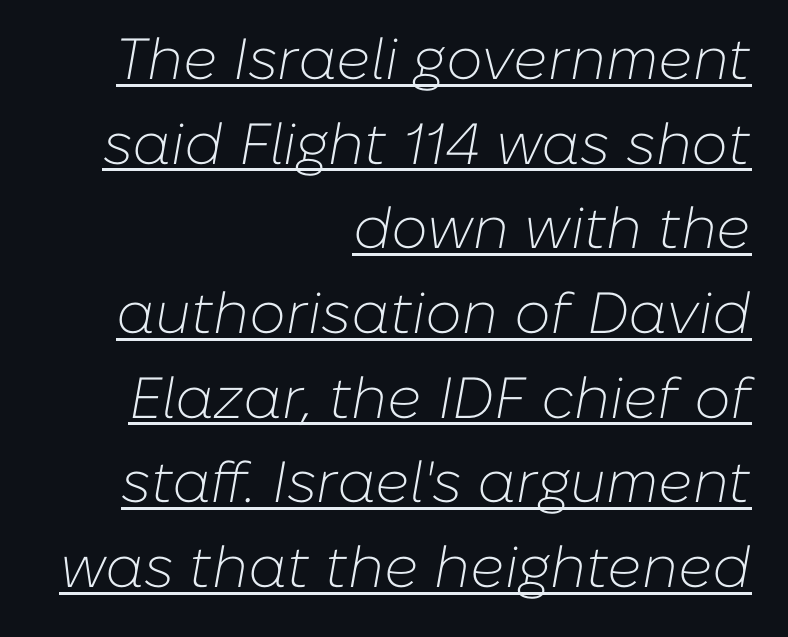
{"italic": "yes", "lean": "right", "slant_degrees": 10, "bold": "no", "weight": "light", "width": "normal", "stroke_contrast": "low", "x_height": "medium", "monospaced": "no", "underline": "yes", "align": "right", "line_spacing": "normal", "line_spacing_ratio": 1.46, "letter_spacing": "normal", "letter_spacing_em": 0.0, "glyph_px": 58}
